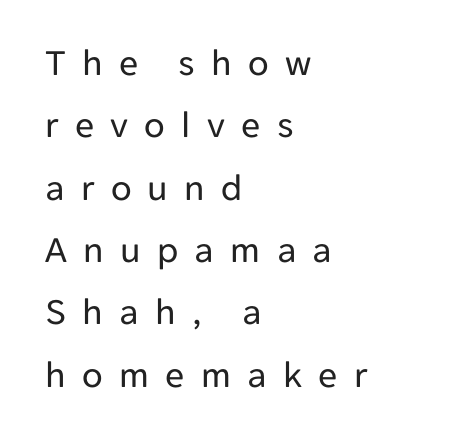
Caption: face not bold, strokes unweighted. The line-height multiplier appears to be the usual default. The typeface chosen for these lines omits serifs. Do the characters align in a grid? No, the font is proportional. Lines of text with bare space underneath.
